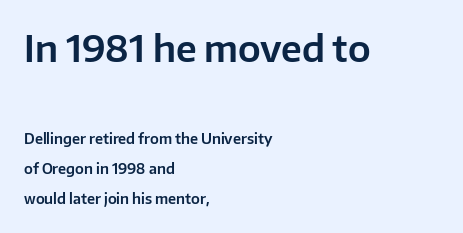
{"serif": "no", "italic": "no", "width": "normal", "stroke_contrast": "low", "x_height": "medium", "monospaced": "no", "underline": "no", "align": "left", "line_spacing": "loose", "line_spacing_ratio": 2.13, "letter_spacing": "normal", "letter_spacing_em": 0.0, "larger_block": "first", "size_ratio": 2.57, "glyph_px": 36}
